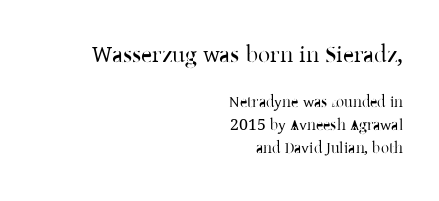
The image shows 24 px text type, upright; set right-aligned, normal line spacing (1.45x), normal letter spacing, not underlined; the first (top) block is 1.5x larger.
